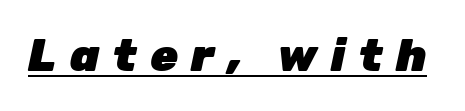
The image shows 45 px heavy type, italic (leaning right); set unusually wide letter spacing (+0.3 em), underlined; low stroke contrast and a medium x-height.
